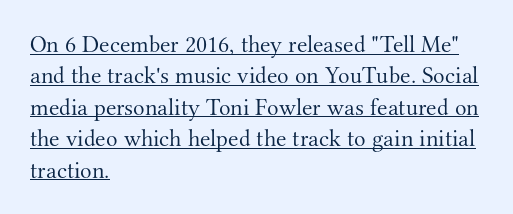
Q: Is the text bold? A: No.
Q: Is the text italic (slanted)? A: No, it is upright.
Q: Is the text underlined? A: Yes.
Q: How is the paragraph aligned? A: Left-aligned.
Q: Is the spacing between letters normal or unusually wide? A: Normal.
Q: Is the spacing between lines tight, normal or loose? A: Normal.
